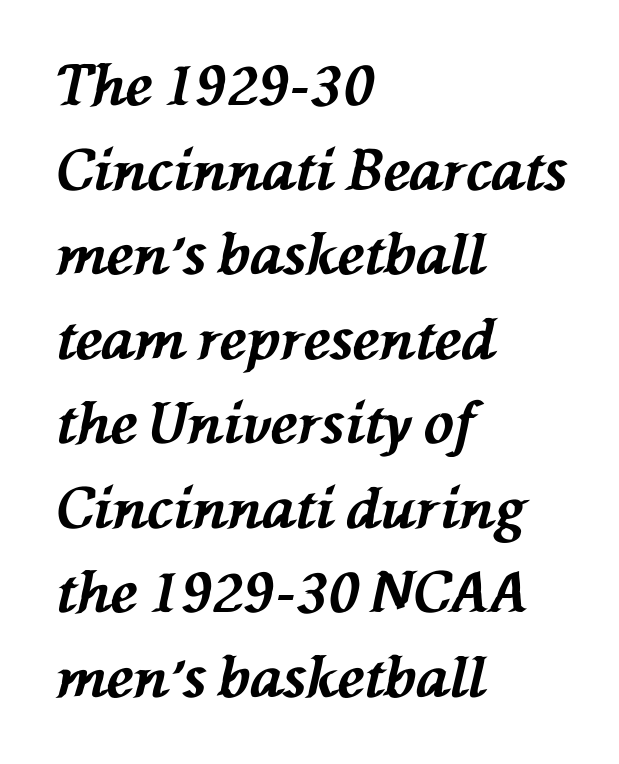
The image shows 56 px bold type, italic (leaning left); set left-aligned, normal line spacing (1.51x), normal letter spacing, not underlined; medium stroke contrast and a medium x-height.
